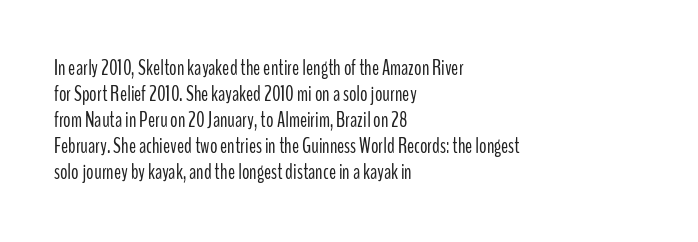
The typography opts for an upright posture over an oblique one. Unmarked baselines from the first word to the last. Students, note that the glyphs here touch the page at normal intervals. Which margin do the lines hug? The left one — the right edge is uneven. The typesetting does not lean heavy: it is not bold.
